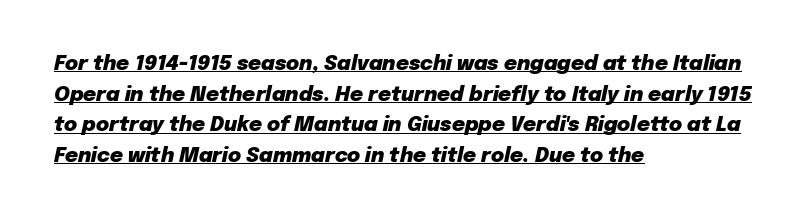
Q: Is the text bold? A: Yes.
Q: Is the text italic (slanted)? A: Yes, it leans right by about 12 degrees.
Q: Is the text underlined? A: Yes.
Q: How is the paragraph aligned? A: Left-aligned.
Q: Is the spacing between letters normal or unusually wide? A: Normal.
Q: Is the spacing between lines tight, normal or loose? A: Normal.
